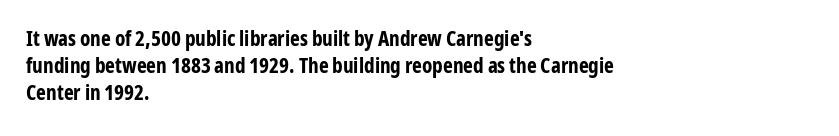
{"italic": "no", "bold": "yes", "underline": "no", "align": "left", "line_spacing": "normal", "line_spacing_ratio": 1.29, "letter_spacing": "normal", "letter_spacing_em": 0.0, "glyph_px": 21}
